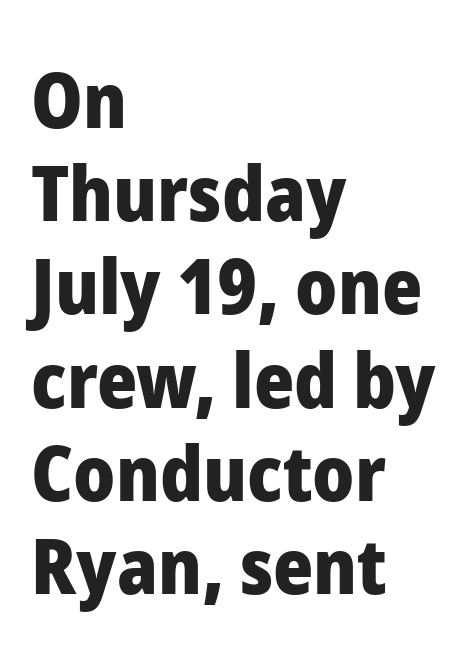
Q: Is the text bold? A: Yes.
Q: Is the text italic (slanted)? A: No, it is upright.
Q: Is the typeface a serif or a sans-serif typeface? A: Sans-serif.
Q: Is the text underlined? A: No.
Q: How is the paragraph aligned? A: Left-aligned.
Q: Is the spacing between letters normal or unusually wide? A: Normal.
Q: Width (condensed, normal, or wide)? A: Normal.
Q: Stroke contrast? A: Low.
Q: x-height? A: Medium.
Q: Monospaced? A: No.
